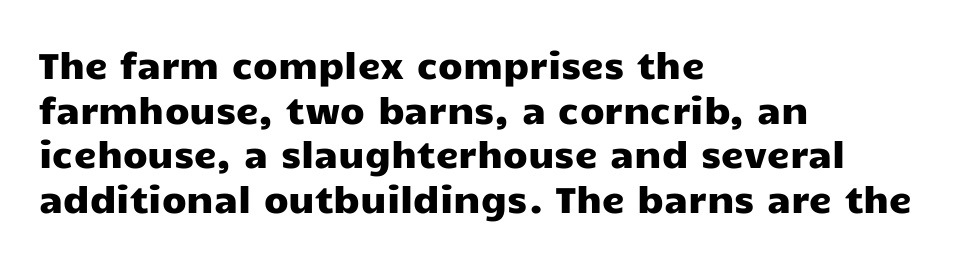
The image shows 36 px wide sans-serif type, upright; set left-aligned, line spacing 1.24x, normal letter spacing, not underlined; low stroke contrast and a medium x-height.
